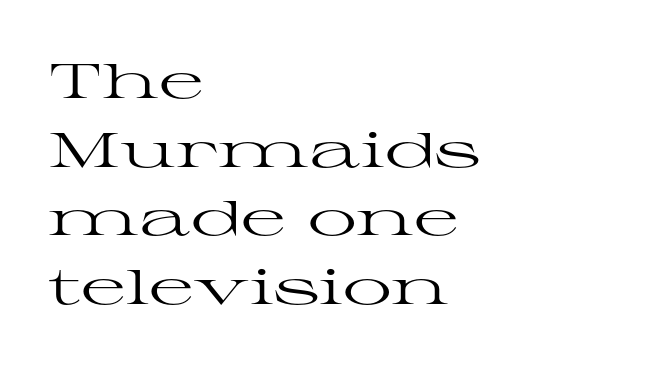
The image shows 49 px regular-weight, wide serif type, upright; set left-aligned, normal line spacing (1.4x), normal letter spacing, not underlined; high stroke contrast and a medium x-height.
